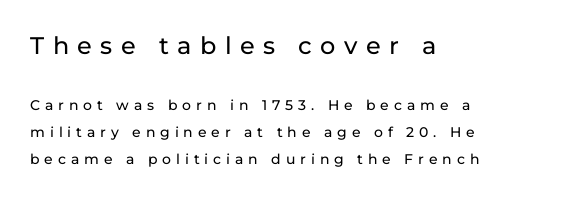
{"italic": "no", "underline": "no", "align": "left", "line_spacing": "loose", "line_spacing_ratio": 1.94, "letter_spacing": "wide", "letter_spacing_em": 0.35, "larger_block": "first", "size_ratio": 1.71, "glyph_px": 24}
